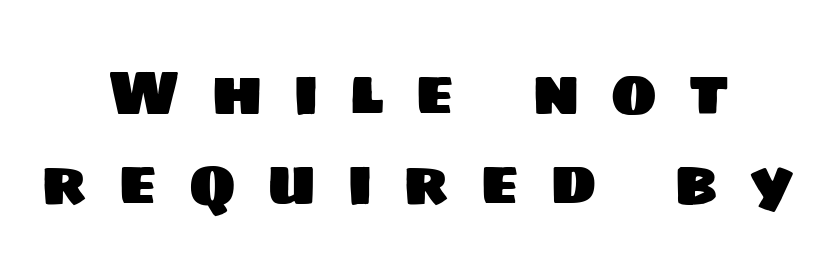
{"serif": "no", "width": "normal", "stroke_contrast": "low", "x_height": "large", "monospaced": "no", "underline": "no", "align": "center", "line_spacing": "normal", "line_spacing_ratio": 1.43, "letter_spacing": "wide", "letter_spacing_em": 0.48, "glyph_px": 63}
